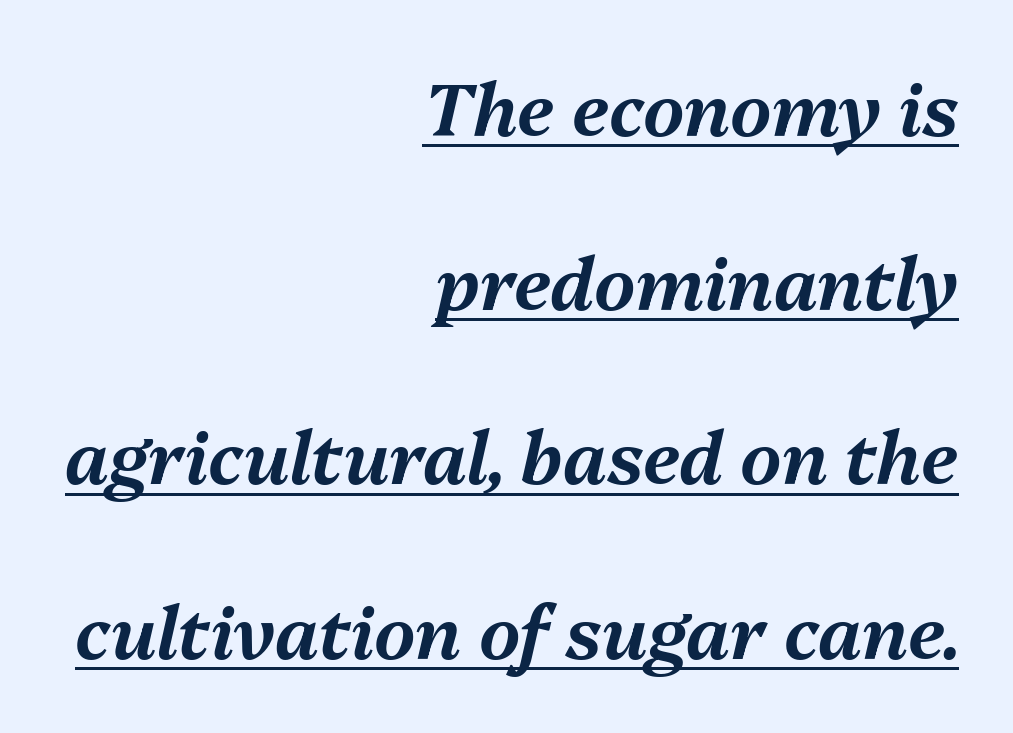
The image shows 72 px text type, italic (leaning right); set right-aligned, loose line spacing (2.42x), normal letter spacing, underlined; medium stroke contrast and a medium x-height.
